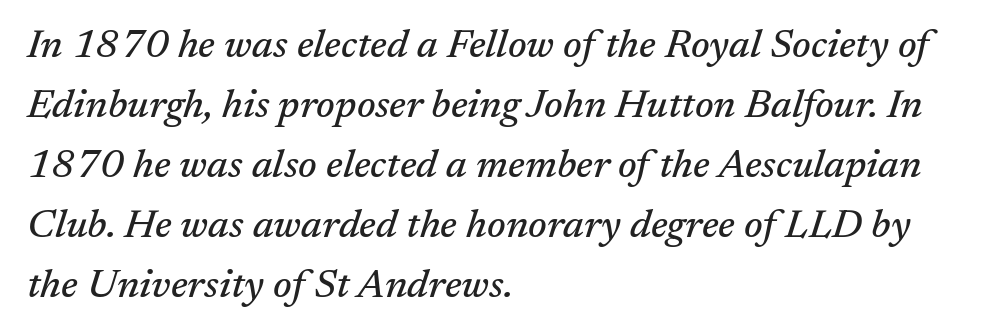
Q: Is the text italic (slanted)? A: Yes, it leans right by about 17 degrees.
Q: Is the typeface a serif or a sans-serif typeface? A: Serif.
Q: Is the text underlined? A: No.
Q: How is the paragraph aligned? A: Left-aligned.
Q: Is the spacing between letters normal or unusually wide? A: Normal.
Q: Is the spacing between lines tight, normal or loose? A: Normal.
Q: Width (condensed, normal, or wide)? A: Normal.
Q: Stroke contrast? A: Medium.
Q: x-height? A: Medium.
Q: Monospaced? A: No.
